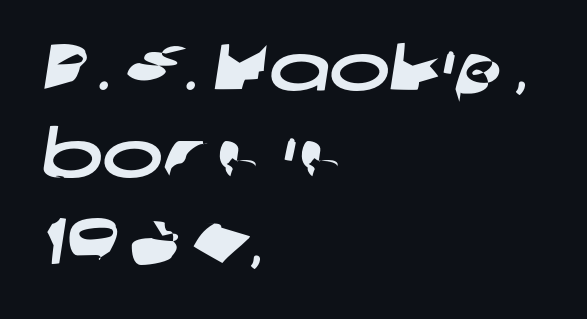
Q: Is the typeface a serif or a sans-serif typeface? A: Sans-serif.
Q: Is the text underlined? A: No.
Q: How is the paragraph aligned? A: Left-aligned.
Q: Is the spacing between letters normal or unusually wide? A: Normal.
Q: Is the spacing between lines tight, normal or loose? A: Normal.
Q: Width (condensed, normal, or wide)? A: Wide.
Q: Stroke contrast? A: Low.
Q: x-height? A: Medium.
Q: Monospaced? A: No.
